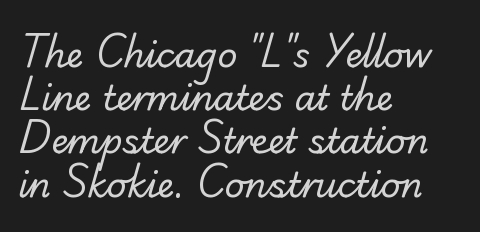
{"serif": "yes", "bold": "no", "weight": "regular", "width": "normal", "stroke_contrast": "low", "x_height": "small", "monospaced": "no", "underline": "no", "align": "left", "line_spacing": "normal", "line_spacing_ratio": 1.27, "letter_spacing": "normal", "letter_spacing_em": 0.0, "glyph_px": 34}
